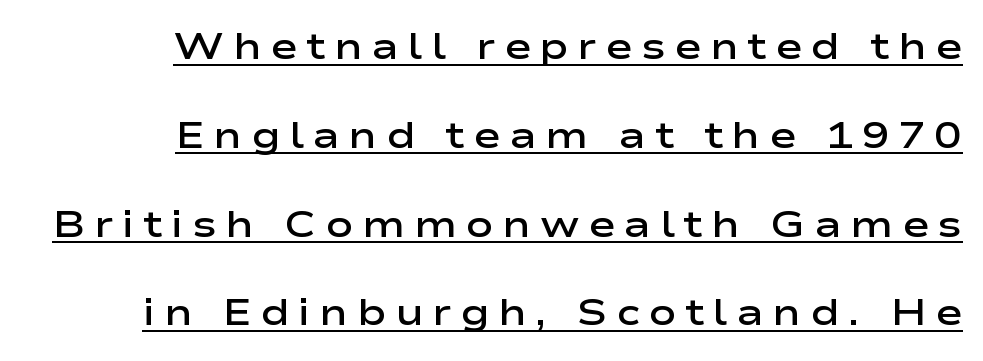
Heft: intermediate — a semibold. Does the lettering tilt? It doesn't — this is upright. The rendered words wear a rule along their underside. Proportional: the letters do not fall into vertical columns. The lines in this sample share a right terminus and differ only in where they begin.
